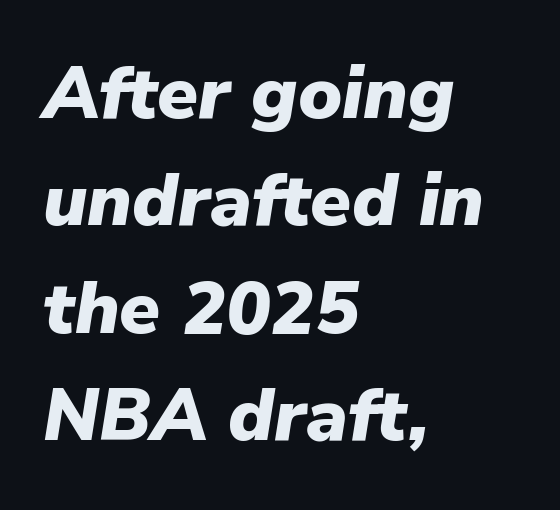
The rendering uses natural spacing where letterforms have individual widths. Unmarked baselines from the first word to the last. Does the weight exceed regular? Yes, all the way to bold. The block of text has a typical density, with ordinary space between rows. The lines are quadded left.
